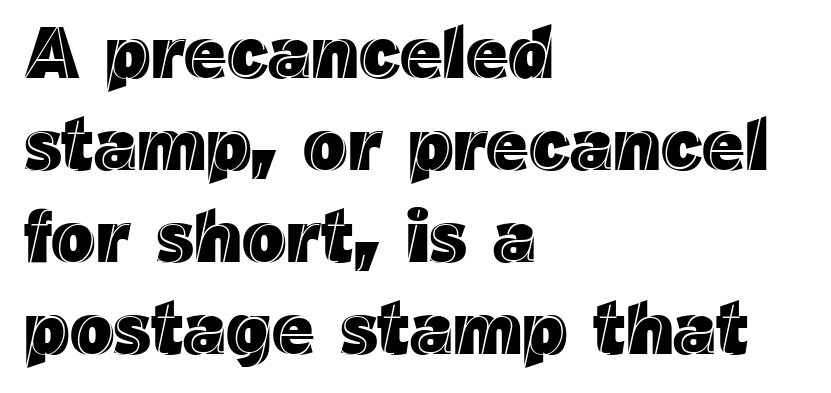
A clean baseline with only descenders dipping below it. This sample has the flowing, uneven cadence of proportional lettering. This block has exactly the height ordinary leading produces. The text block is weighted toward the left margin, trailing off unevenly rightward. No extra tracking has been applied to these lines. It's the straight-up-and-down kind of type.
